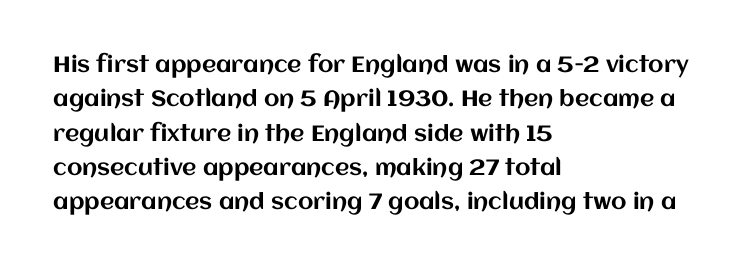
Teacher's note: observe the even left margin — that is flush-left alignment. The passage shown has conventional tracking throughout. It's the straight-up-and-down kind of type. The block of text has a typical density, with ordinary space between rows. The area under the type is left untouched.
